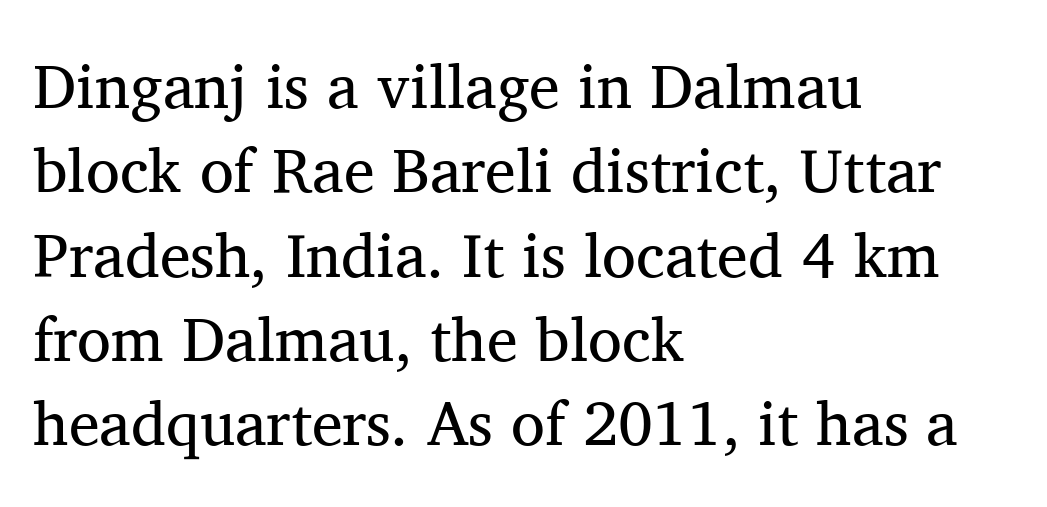
Q: Is the text bold? A: No.
Q: Is the text italic (slanted)? A: No, it is upright.
Q: Is the typeface a serif or a sans-serif typeface? A: Serif.
Q: Is the text underlined? A: No.
Q: How is the paragraph aligned? A: Left-aligned.
Q: Is the spacing between letters normal or unusually wide? A: Normal.
Q: Is the spacing between lines tight, normal or loose? A: Normal.
Q: Width (condensed, normal, or wide)? A: Normal.
Q: Stroke contrast? A: Medium.
Q: x-height? A: Medium.
Q: Monospaced? A: No.
